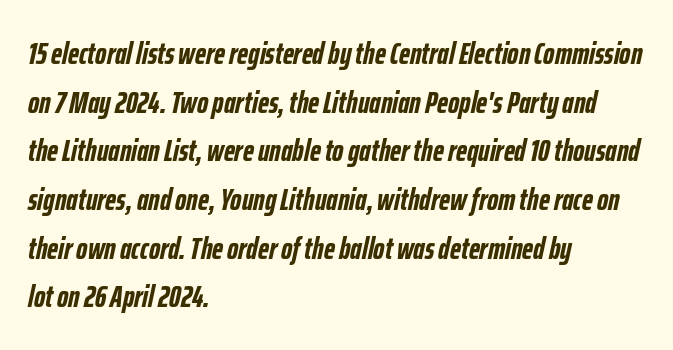
Is the type slanted? Yes — the strokes lean at a clear angle. Check the space under the baseline: it is left empty. Typographic density is high because the face is bold. How are the letters spaced? Ordinarily, with no added tracking. Notice how descenders clear the ascenders below comfortably — that's standard leading. The face used here is proportionally spaced, like ordinary book or web type.
